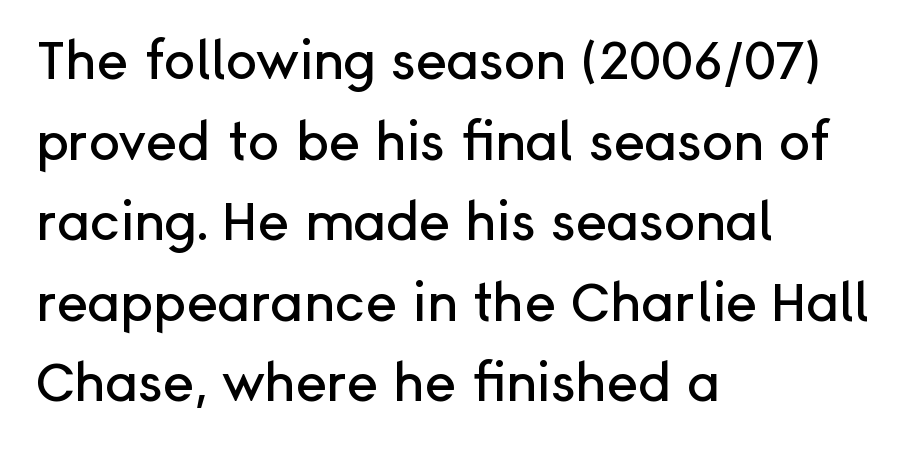
Q: Is the text italic (slanted)? A: No, it is upright.
Q: Is the typeface a serif or a sans-serif typeface? A: Sans-serif.
Q: Is the text underlined? A: No.
Q: How is the paragraph aligned? A: Left-aligned.
Q: Is the spacing between letters normal or unusually wide? A: Normal.
Q: Is the spacing between lines tight, normal or loose? A: Normal.
Q: Width (condensed, normal, or wide)? A: Normal.
Q: Stroke contrast? A: Low.
Q: x-height? A: Medium.
Q: Monospaced? A: No.
